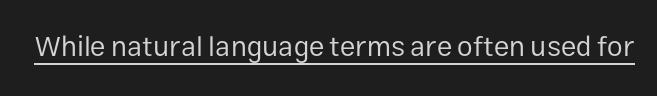
The rendering keeps characters at their native spacing. Is the stroke heavy? The answer is a plain regular-or-lighter. Ascenders rise straight up at ninety degrees. Honestly, the underline is the first thing you notice here.
